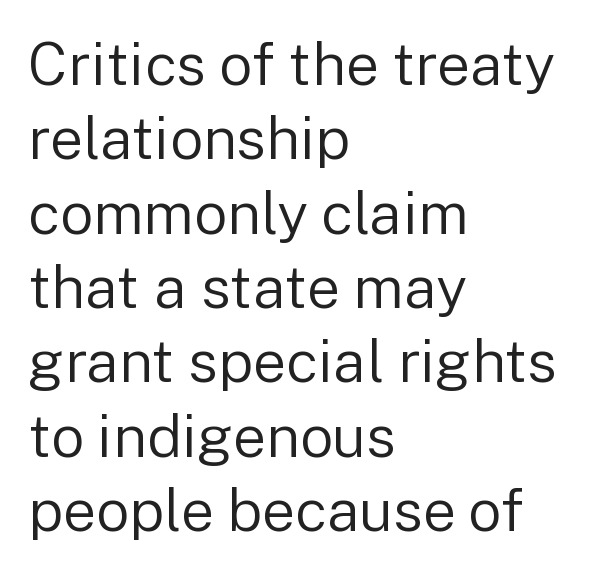
{"serif": "no", "italic": "no", "bold": "no", "weight": "regular", "width": "normal", "stroke_contrast": "low", "x_height": "medium", "monospaced": "no", "underline": "no", "align": "left", "line_spacing": "normal", "line_spacing_ratio": 1.26, "letter_spacing": "normal", "letter_spacing_em": 0.0, "glyph_px": 59}
